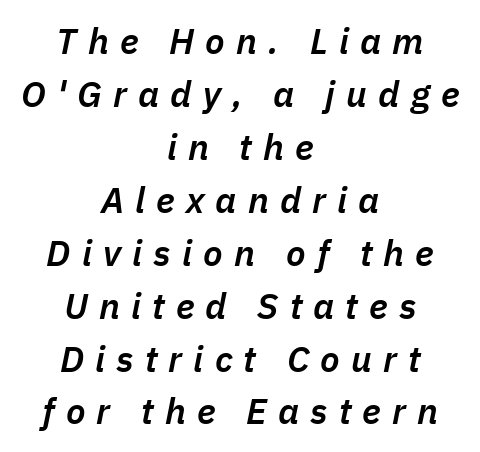
The face used here is rendered with a markedly widened letterfit. These lines are rendered in a variable-pitch font. Both edges are ragged and mirror each other, which tells us the setting is centered. Each glyph is drawn with semibold strokes, heavier than normal yet not fully bold. Style check: oblique. Vertically, the passage feels balanced, rows spaced as you'd expect.
